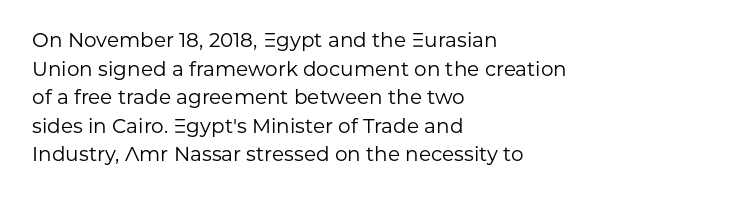
{"italic": "no", "bold": "no", "underline": "no", "align": "left", "line_spacing": "normal", "line_spacing_ratio": 1.43, "letter_spacing": "normal", "letter_spacing_em": 0.0, "glyph_px": 20}
